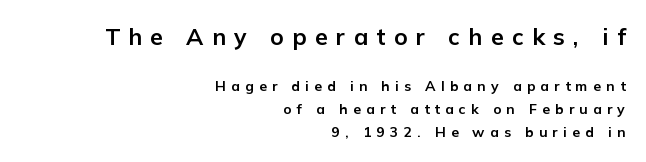
{"italic": "no", "bold": "yes", "underline": "no", "align": "right", "line_spacing": "normal", "line_spacing_ratio": 1.61, "letter_spacing": "wide", "letter_spacing_em": 0.37, "larger_block": "first", "size_ratio": 1.64, "glyph_px": 23}
